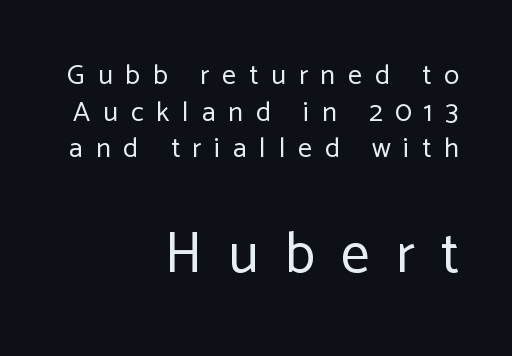
{"serif": "no", "italic": "no", "bold": "no", "weight": "regular", "width": "normal", "stroke_contrast": "low", "x_height": "medium", "monospaced": "no", "underline": "no", "align": "right", "line_spacing": "normal", "line_spacing_ratio": 1.31, "letter_spacing": "wide", "letter_spacing_em": 0.46, "larger_block": "second", "size_ratio": 2.04, "glyph_px": 57}
